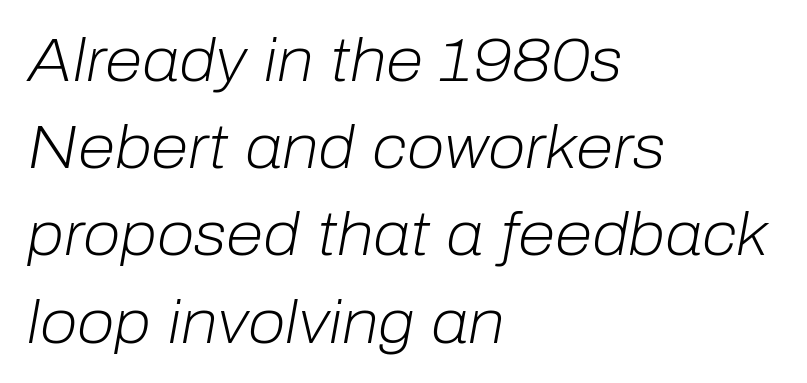
Q: Is the text bold? A: No.
Q: Is the text italic (slanted)? A: Yes, it leans right by about 10 degrees.
Q: Is the text underlined? A: No.
Q: How is the paragraph aligned? A: Left-aligned.
Q: Is the spacing between letters normal or unusually wide? A: Normal.
Q: Is the spacing between lines tight, normal or loose? A: Normal.
Q: Width (condensed, normal, or wide)? A: Normal.
Q: Stroke contrast? A: Low.
Q: x-height? A: Medium.
Q: Monospaced? A: No.
